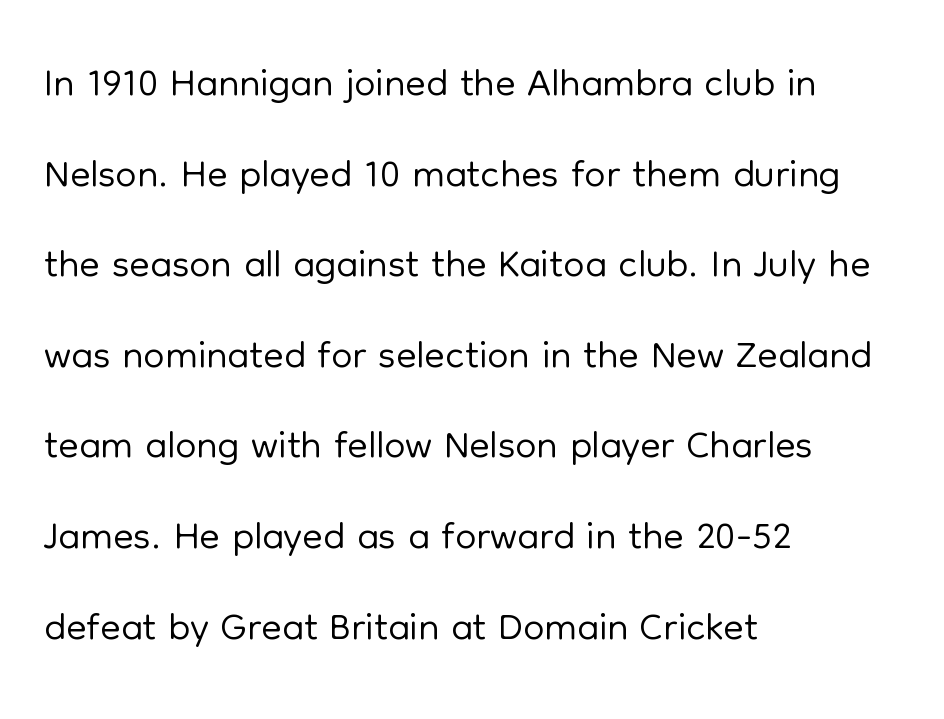
Every stem runs plumb, perpendicular to the baseline. Which margin do the lines hug? The left one — the right edge is uneven. A typesetter would call this leading conventional body-copy spacing. The type family on display is of the sans-serif kind.
